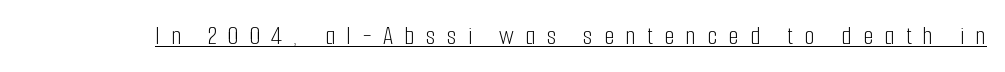
Q: Is the text bold? A: No.
Q: Is the text italic (slanted)? A: No, it is upright.
Q: Is the text underlined? A: Yes.
Q: Is the spacing between letters normal or unusually wide? A: Unusually wide.
